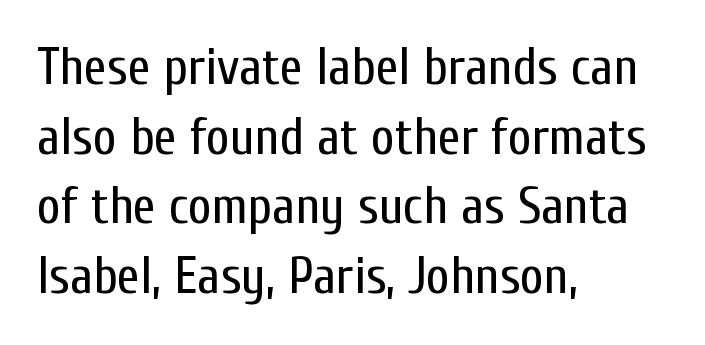
The image shows 52 px regular-weight, condensed sans-serif type, upright; set left-aligned, normal line spacing (1.34x), normal letter spacing, not underlined; low stroke contrast and a medium x-height.
